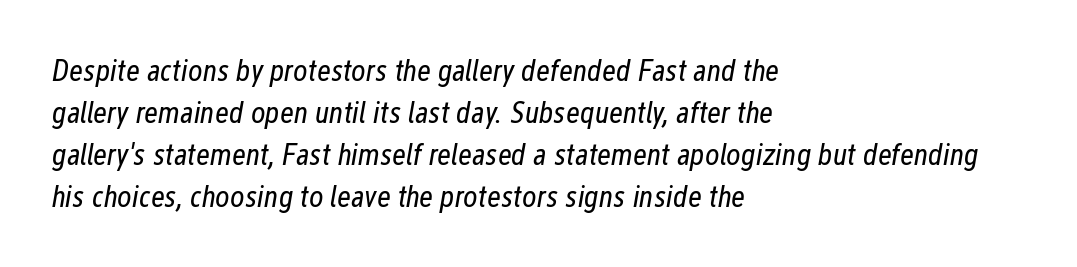
Q: Is the text bold? A: No.
Q: Is the text italic (slanted)? A: Yes, it leans right by about 12 degrees.
Q: Is the text underlined? A: No.
Q: How is the paragraph aligned? A: Left-aligned.
Q: Is the spacing between letters normal or unusually wide? A: Normal.
Q: Is the spacing between lines tight, normal or loose? A: Normal.
Q: Width (condensed, normal, or wide)? A: Condensed.
Q: Stroke contrast? A: Low.
Q: x-height? A: Medium.
Q: Monospaced? A: No.
